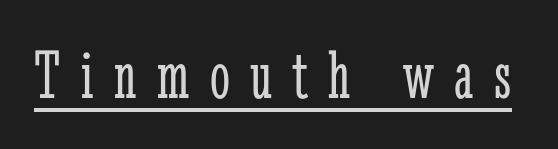
Between one letter and the next there's a generous, obvious gap. Here the designer chose a conventional face with non-uniform glyph widths. Stems and bowls with no extra thickness — not bold. Is this a sans? No — the strokes have serifs. If you drew a line through each stem, it would be perfectly vertical.
